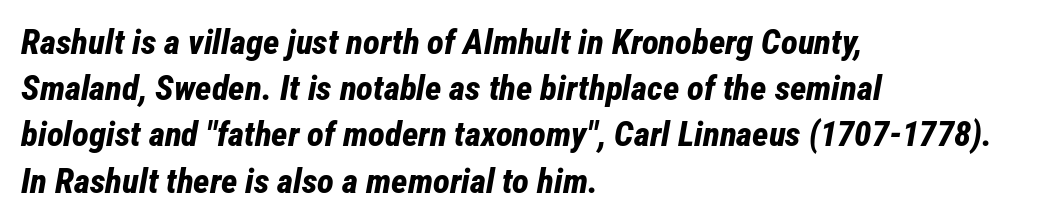
{"italic": "yes", "lean": "right", "slant_degrees": 12, "bold": "yes", "weight": "bold", "width": "condensed", "stroke_contrast": "low", "x_height": "medium", "monospaced": "no", "underline": "no", "align": "left", "line_spacing": "normal", "line_spacing_ratio": 1.32, "letter_spacing": "normal", "letter_spacing_em": 0.0, "glyph_px": 35}
